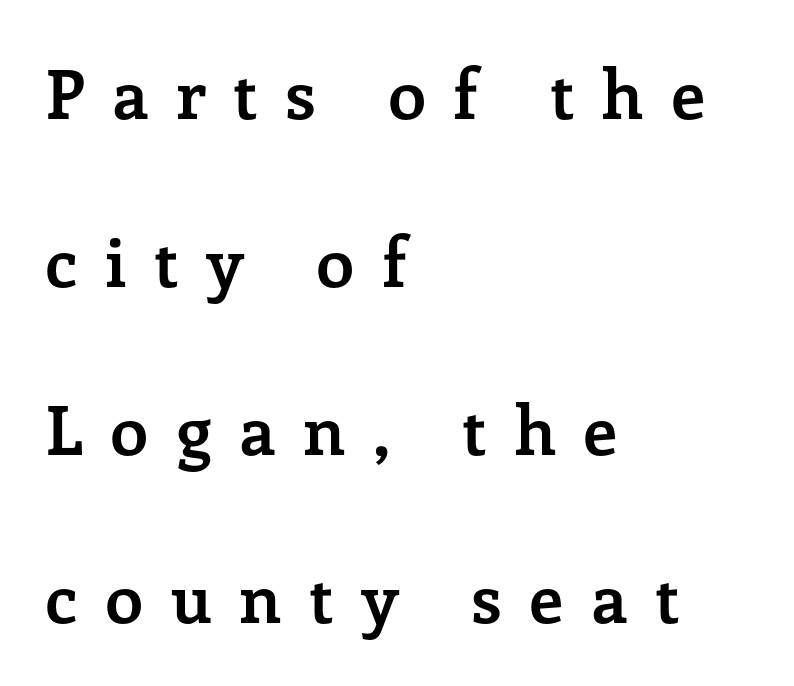
{"serif": "yes", "italic": "no", "bold": "yes", "weight": "semibold", "width": "normal", "stroke_contrast": "low", "x_height": "medium", "monospaced": "no", "underline": "no", "align": "left", "line_spacing": "loose", "line_spacing_ratio": 2.47, "letter_spacing": "wide", "letter_spacing_em": 0.4, "glyph_px": 68}
